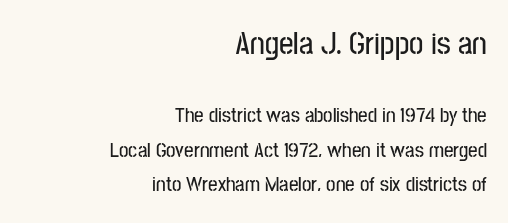
Q: Is the text italic (slanted)? A: No, it is upright.
Q: Is the typeface a serif or a sans-serif typeface? A: Sans-serif.
Q: Is the text underlined? A: No.
Q: How is the paragraph aligned? A: Right-aligned.
Q: Is the spacing between letters normal or unusually wide? A: Normal.
Q: Is the spacing between lines tight, normal or loose? A: Normal.
Q: Which block of text is set in a larger size, the first (top) or the second (bottom)? A: The first (top) one.
Q: Width (condensed, normal, or wide)? A: Condensed.
Q: Stroke contrast? A: Low.
Q: x-height? A: Medium.
Q: Monospaced? A: No.
